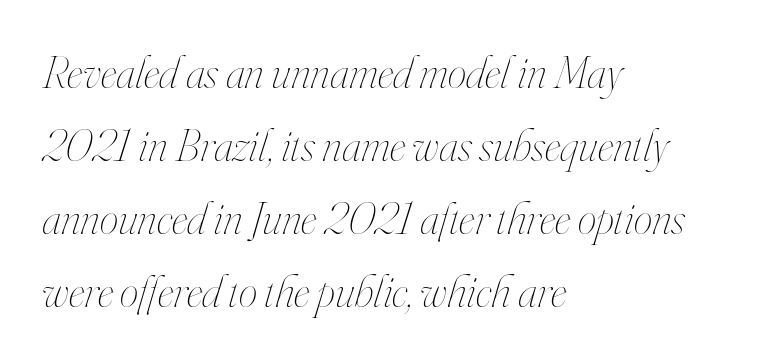
{"italic": "yes", "lean": "right", "slant_degrees": 16, "bold": "no", "weight": "thin", "width": "condensed", "stroke_contrast": "high", "x_height": "small", "monospaced": "no", "underline": "no", "align": "left", "line_spacing": "normal", "line_spacing_ratio": 1.55, "letter_spacing": "normal", "letter_spacing_em": 0.0, "glyph_px": 47}
